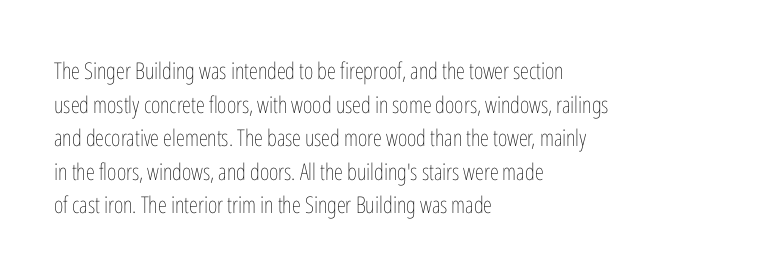
Q: Is the text bold? A: No.
Q: Is the text italic (slanted)? A: No, it is upright.
Q: Is the text underlined? A: No.
Q: How is the paragraph aligned? A: Left-aligned.
Q: Is the spacing between letters normal or unusually wide? A: Normal.
Q: Is the spacing between lines tight, normal or loose? A: Normal.
